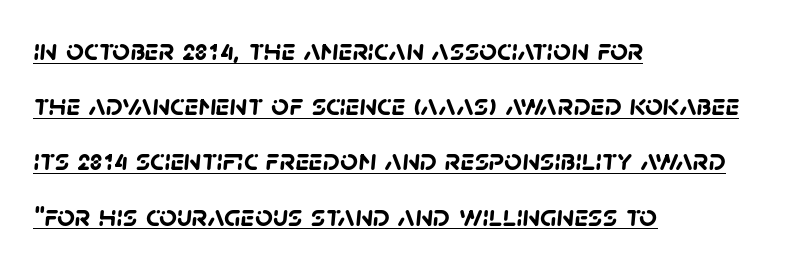
Underline: present. Is this a fixed-width face? No — the glyphs have proportional, varying widths. Look at the tracking — it's just the regular setting, nothing added. Left-aligned paragraph, ragged on the right.
